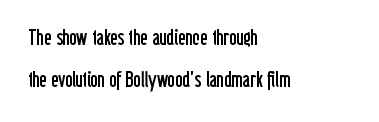
The block of text is sparse from top to bottom, with ample space between rows. Glyph-to-glyph distance matches everyday printed text. The string is rendered with underlining switched off. Nothing heavy about these letters — not bold at all.
